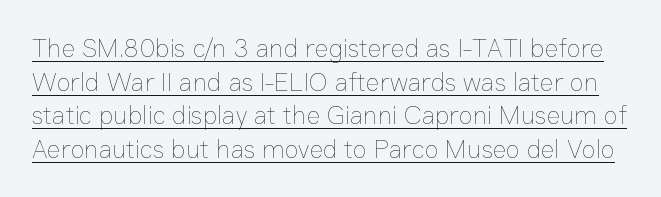
No heavy texture on the line: the type isn't bold. Each word holds together tightly as a unit, with standard inter-letter gaps. Underlining? Definitely there. The leading is moderate, giving the passage an even texture.
